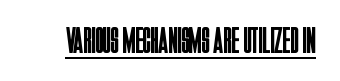
The image shows 37 px regular-weight, condensed sans-serif type, upright; set normal letter spacing, underlined; low stroke contrast and a large x-height.
